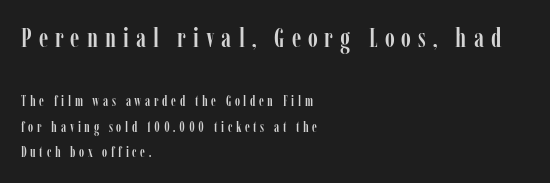
This is the regular roman posture of the typeface. Underline: absent. A typesetter would call this heavily tracked-out type. Where is the straight margin? On the left. The composition opens big and finishes small.
